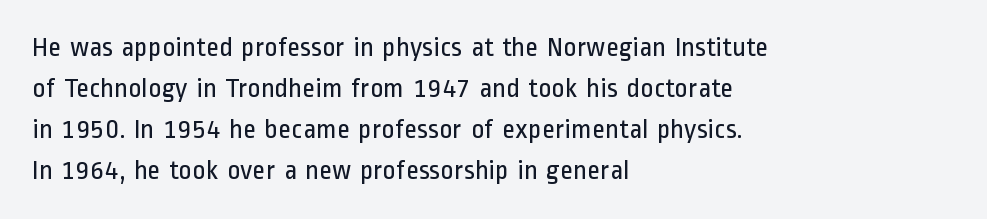
The image shows 28 px regular-weight, condensed sans-serif type, upright; set left-aligned, normal line spacing (1.47x), normal letter spacing, not underlined; low stroke contrast and a medium x-height.
